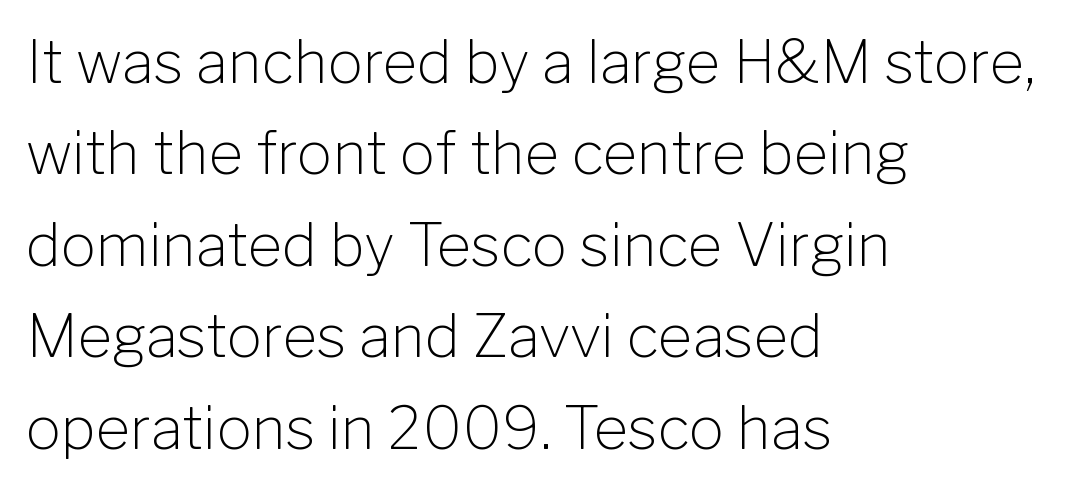
Descenders are the only things crossing below the line. No italicization has been applied; the sample stays upright. This sample has the flowing, uneven cadence of proportional lettering. Leading: standard. This is sans-serif lettering, the kind often seen on screens and signage.
